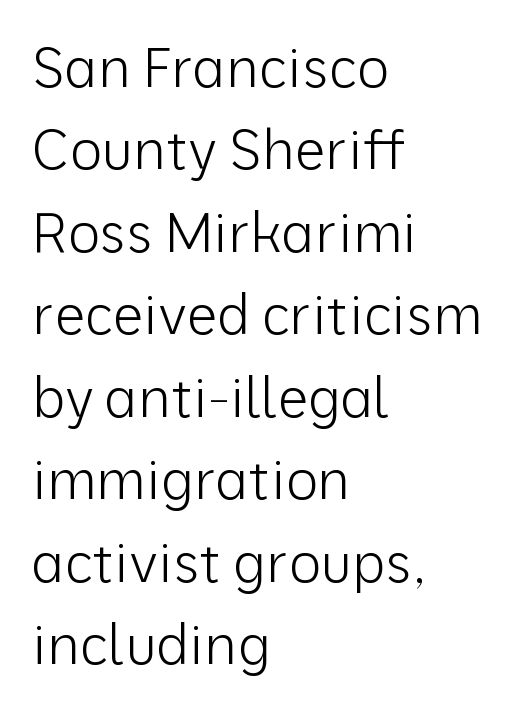
The image shows 55 px light sans-serif type, upright; set left-aligned, normal line spacing (1.5x), normal letter spacing, not underlined; low stroke contrast and a medium x-height.
